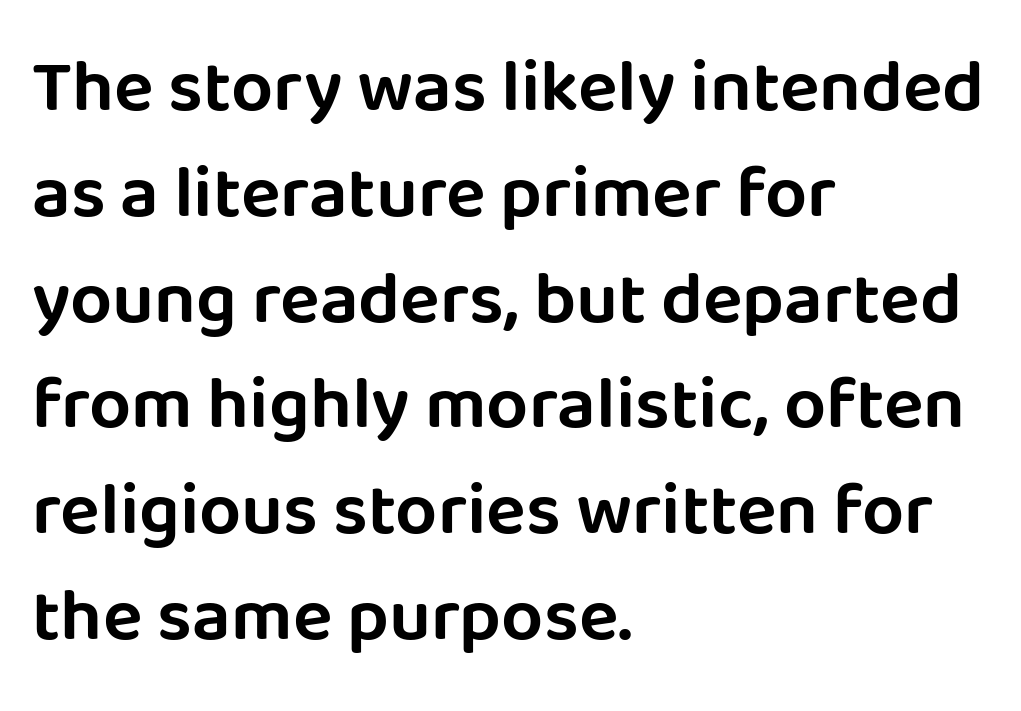
These lines are set flush left with a ragged right edge. The baseline area is clear. Posture: upright roman. Serif or sans? Sans — the stroke terminals are bare.
